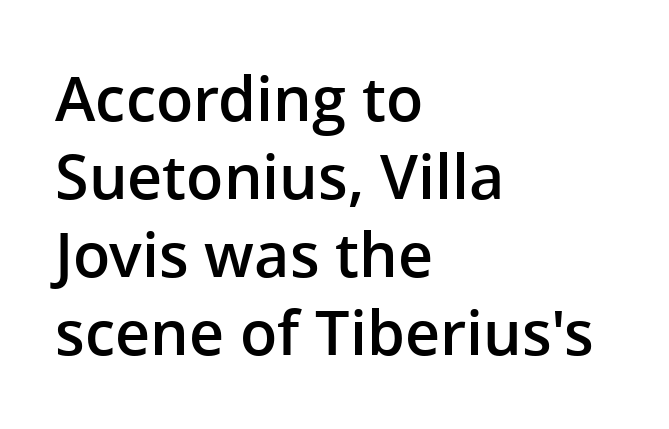
{"serif": "no", "italic": "no", "bold": "semi", "weight": "semibold", "width": "normal", "stroke_contrast": "low", "x_height": "medium", "monospaced": "no", "underline": "no", "align": "left", "line_spacing": "normal", "line_spacing_ratio": 1.28, "letter_spacing": "normal", "letter_spacing_em": 0.0, "glyph_px": 61}
